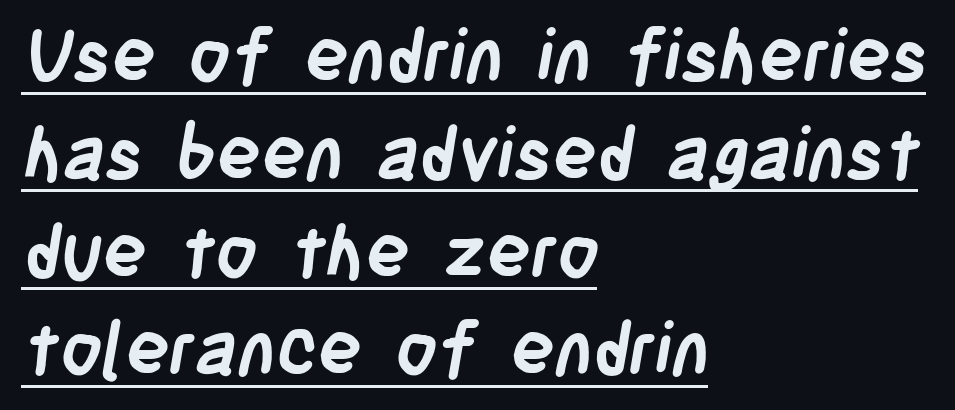
{"serif": "no", "bold": "yes", "weight": "semibold", "width": "condensed", "stroke_contrast": "low", "x_height": "large", "monospaced": "no", "underline": "yes", "align": "left", "line_spacing": "normal", "line_spacing_ratio": 1.34, "letter_spacing": "normal", "letter_spacing_em": 0.0, "glyph_px": 73}
